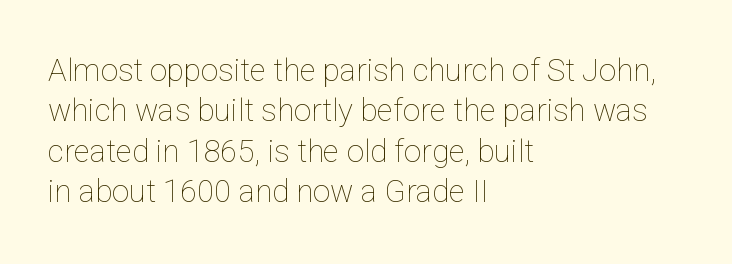
Q: Is the text bold? A: No.
Q: Is the text italic (slanted)? A: No, it is upright.
Q: Is the text underlined? A: No.
Q: How is the paragraph aligned? A: Left-aligned.
Q: Is the spacing between letters normal or unusually wide? A: Normal.
Q: Is the spacing between lines tight, normal or loose? A: Normal.
Q: Width (condensed, normal, or wide)? A: Normal.
Q: Stroke contrast? A: Low.
Q: x-height? A: Medium.
Q: Monospaced? A: No.
